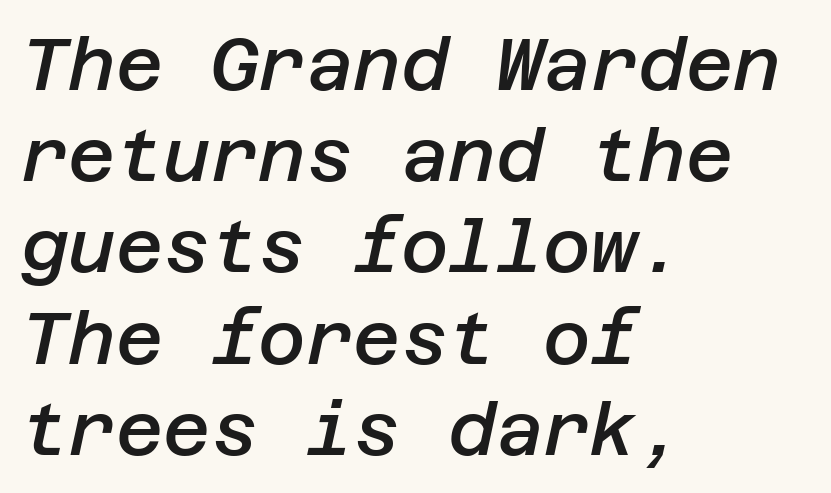
{"italic": "yes", "lean": "right", "slant_degrees": 12, "bold": "semi", "weight": "semibold", "width": "normal", "stroke_contrast": "low", "x_height": "large", "underline": "no", "align": "left", "line_spacing": "normal", "line_spacing_ratio": 1.25, "letter_spacing": "normal", "letter_spacing_em": 0.0, "glyph_px": 73}
